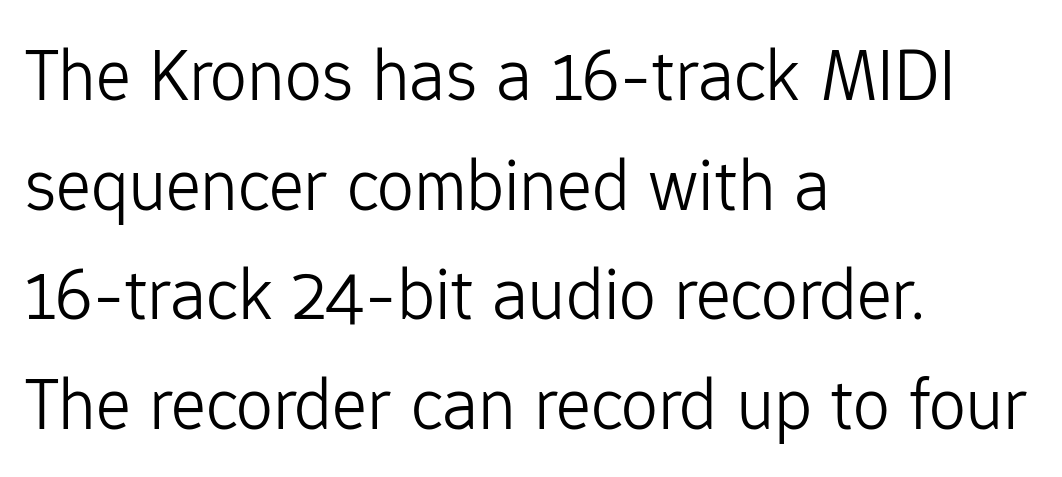
The image shows 74 px light sans-serif type, upright; set left-aligned, normal line spacing (1.48x), normal letter spacing, not underlined; low stroke contrast and a medium x-height.
